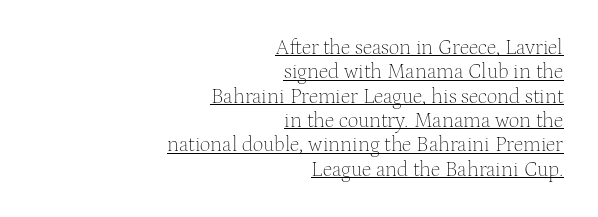
{"italic": "no", "bold": "no", "underline": "yes", "align": "right", "line_spacing_ratio": 1.16, "letter_spacing": "normal", "letter_spacing_em": 0.0, "glyph_px": 21}
